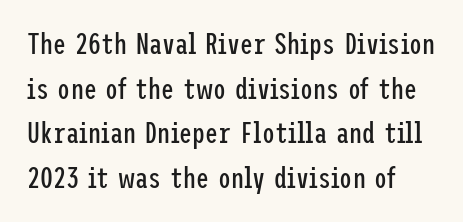
Q: Is the text bold? A: No.
Q: Is the text italic (slanted)? A: No, it is upright.
Q: Is the typeface a serif or a sans-serif typeface? A: Sans-serif.
Q: Is the text underlined? A: No.
Q: Is the spacing between letters normal or unusually wide? A: Normal.
Q: Is the spacing between lines tight, normal or loose? A: Normal.
Q: Width (condensed, normal, or wide)? A: Condensed.
Q: Stroke contrast? A: Low.
Q: x-height? A: Medium.
